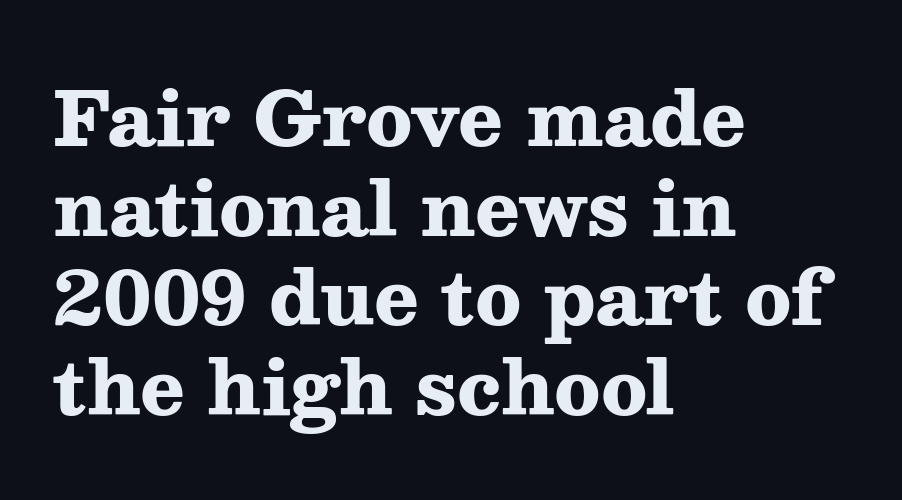
The image shows 74 px heavy, wide serif type, upright; set left-aligned, line spacing 1.21x, normal letter spacing, not underlined; medium stroke contrast and a medium x-height.
